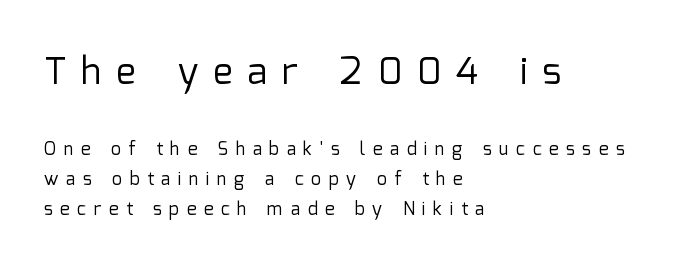
The image shows 37 px regular-weight sans-serif type, upright; set left-aligned, normal line spacing (1.66x), unusually wide letter spacing (+0.41 em), not underlined; the first (top) block is 2.06x larger; low stroke contrast and a medium x-height.
